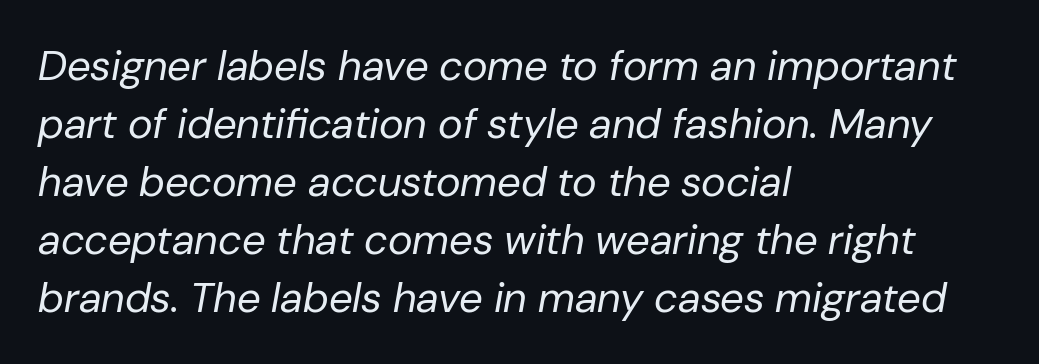
Q: Is the text bold? A: No.
Q: Is the text italic (slanted)? A: Yes, it leans right by about 10 degrees.
Q: Is the text underlined? A: No.
Q: How is the paragraph aligned? A: Left-aligned.
Q: Is the spacing between letters normal or unusually wide? A: Normal.
Q: Is the spacing between lines tight, normal or loose? A: Normal.
Q: Width (condensed, normal, or wide)? A: Normal.
Q: Stroke contrast? A: Low.
Q: x-height? A: Medium.
Q: Monospaced? A: No.
